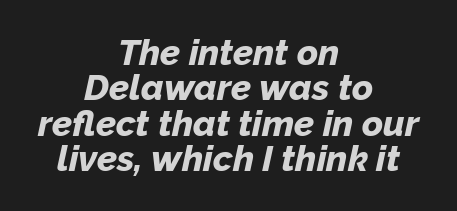
{"italic": "yes", "lean": "right", "slant_degrees": 12, "bold": "yes", "weight": "bold", "width": "normal", "stroke_contrast": "low", "x_height": "medium", "monospaced": "no", "underline": "no", "align": "center", "line_spacing": "tight", "line_spacing_ratio": 0.98, "letter_spacing": "normal", "letter_spacing_em": 0.0, "glyph_px": 36}
